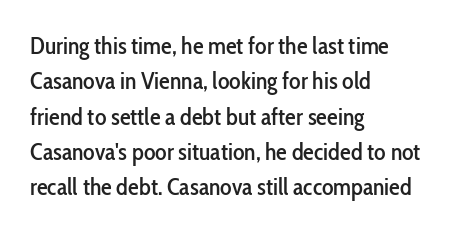
{"italic": "no", "underline": "no", "align": "left", "line_spacing": "normal", "line_spacing_ratio": 1.47, "letter_spacing": "normal", "letter_spacing_em": 0.0, "glyph_px": 24}
